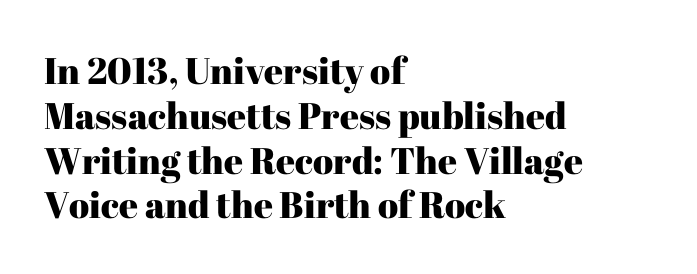
The image shows 37 px serif type, upright; set left-aligned, line spacing 1.21x, normal letter spacing, not underlined; high stroke contrast and a medium x-height.
